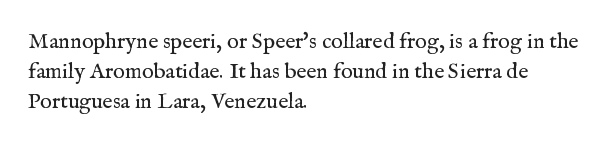
Reading down the column, the eye jumps a familiar distance to each next line. Left-aligned paragraph, ragged on the right. Check under the words: just untouched page. Nope, not italic — everything's standing straight.
